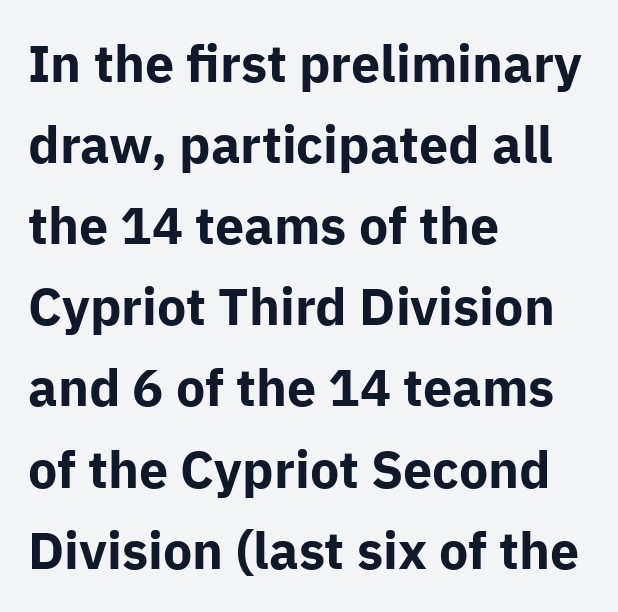
Q: Is the text bold? A: Yes.
Q: Is the text italic (slanted)? A: No, it is upright.
Q: Is the typeface a serif or a sans-serif typeface? A: Sans-serif.
Q: Is the text underlined? A: No.
Q: How is the paragraph aligned? A: Left-aligned.
Q: Is the spacing between letters normal or unusually wide? A: Normal.
Q: Is the spacing between lines tight, normal or loose? A: Normal.
Q: Width (condensed, normal, or wide)? A: Normal.
Q: Stroke contrast? A: Low.
Q: x-height? A: Medium.
Q: Monospaced? A: No.
